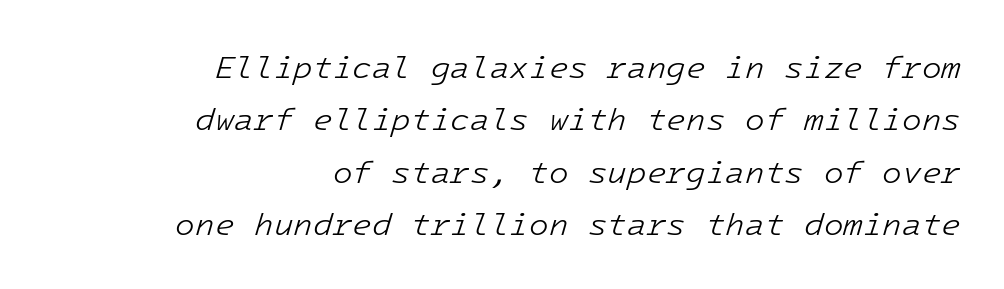
Line endings align vertically; line beginnings do not. The face used here has a pronounced slope to its letters. The font is comparable to plain body text, perhaps lighter. Here the glyphs are tracked normally, forming tight word shapes. Summary of vertical rhythm: regular, with standard interline spacing. Check the space under the baseline: it is left empty.
